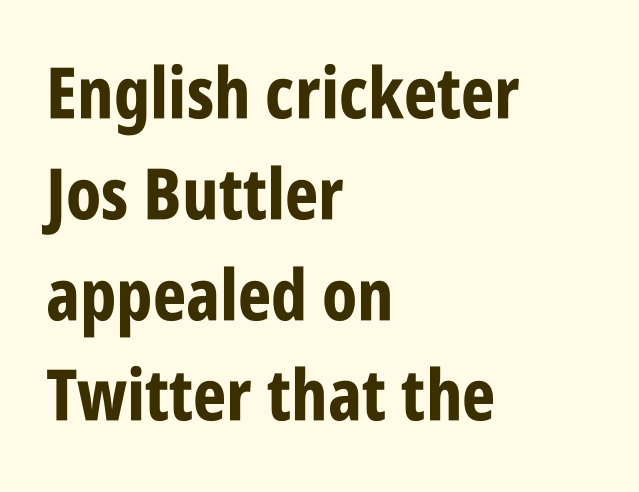
{"serif": "no", "italic": "no", "bold": "yes", "weight": "bold", "width": "condensed", "stroke_contrast": "low", "x_height": "large", "monospaced": "no", "underline": "no", "align": "left", "line_spacing": "normal", "line_spacing_ratio": 1.42, "letter_spacing": "normal", "letter_spacing_em": 0.0, "glyph_px": 71}
